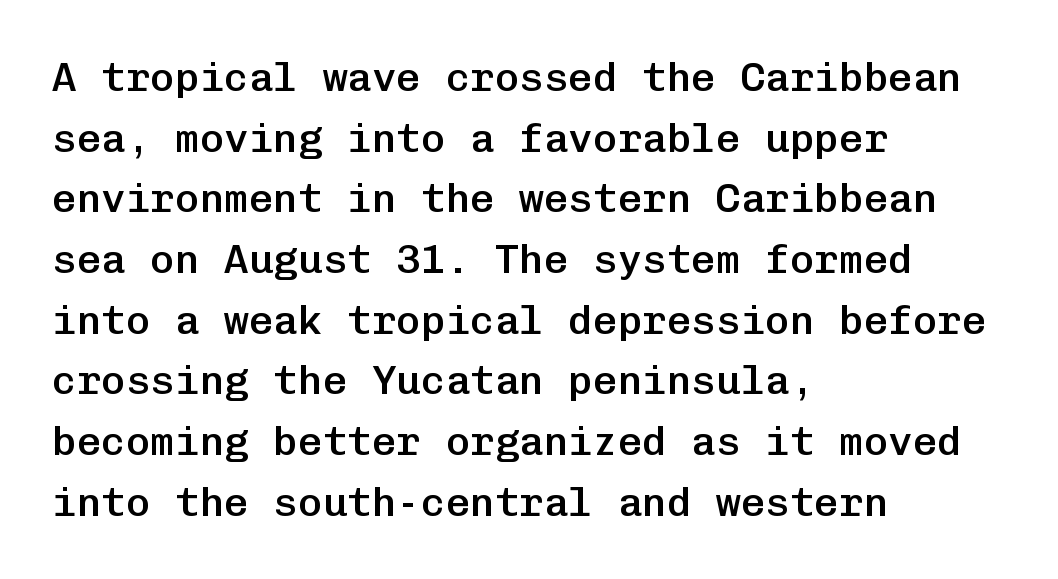
Q: Is the text bold? A: Semi-bold.
Q: Is the text italic (slanted)? A: No, it is upright.
Q: Is the typeface a serif or a sans-serif typeface? A: Sans-serif.
Q: Is the text underlined? A: No.
Q: How is the paragraph aligned? A: Left-aligned.
Q: Is the spacing between letters normal or unusually wide? A: Normal.
Q: Is the spacing between lines tight, normal or loose? A: Normal.
Q: Width (condensed, normal, or wide)? A: Normal.
Q: Stroke contrast? A: Low.
Q: x-height? A: Medium.
Q: Monospaced? A: Yes.
